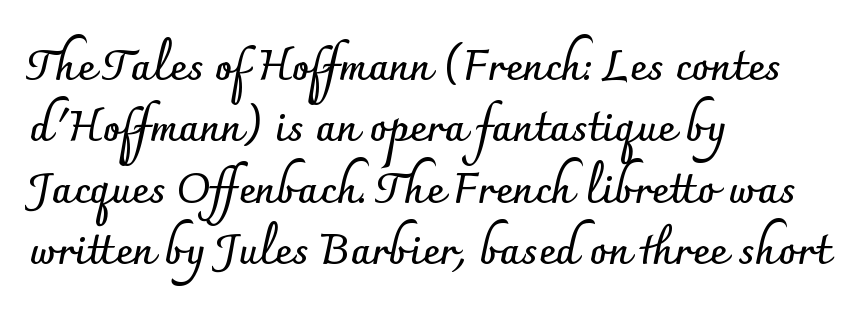
The image shows 42 px semibold sans-serif type; set left-aligned, normal line spacing (1.46x), normal letter spacing, not underlined; low stroke contrast and a small x-height.
